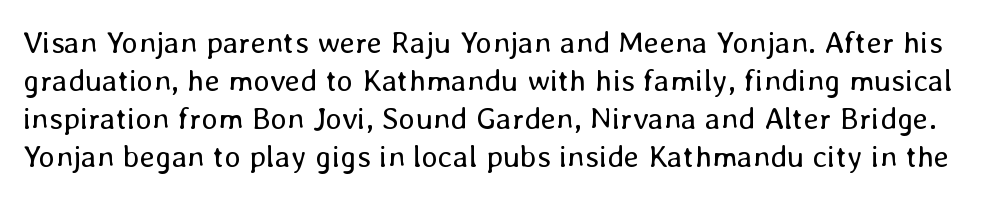
Summary of weight: not heavy and not bold. Character widths vary here, with narrow letters taking less room than wide ones. If you drew a line through each stem, it would be perfectly vertical. Underlining? Definitely not there. Nobody touched the tracking dial on this one.
